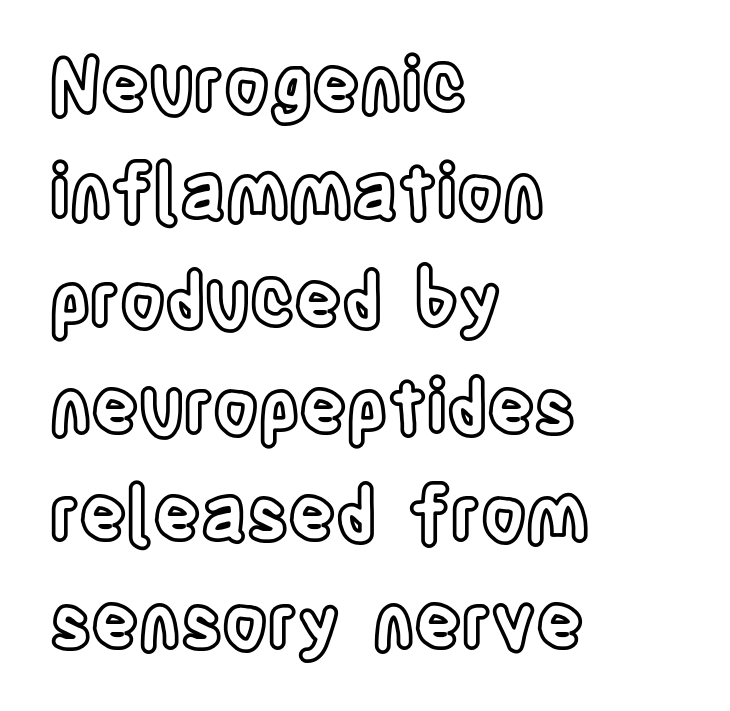
{"italic": "no", "width": "condensed", "x_height": "large", "monospaced": "no", "underline": "no", "align": "left", "line_spacing": "normal", "line_spacing_ratio": 1.47, "letter_spacing": "normal", "letter_spacing_em": 0.0, "glyph_px": 73}
